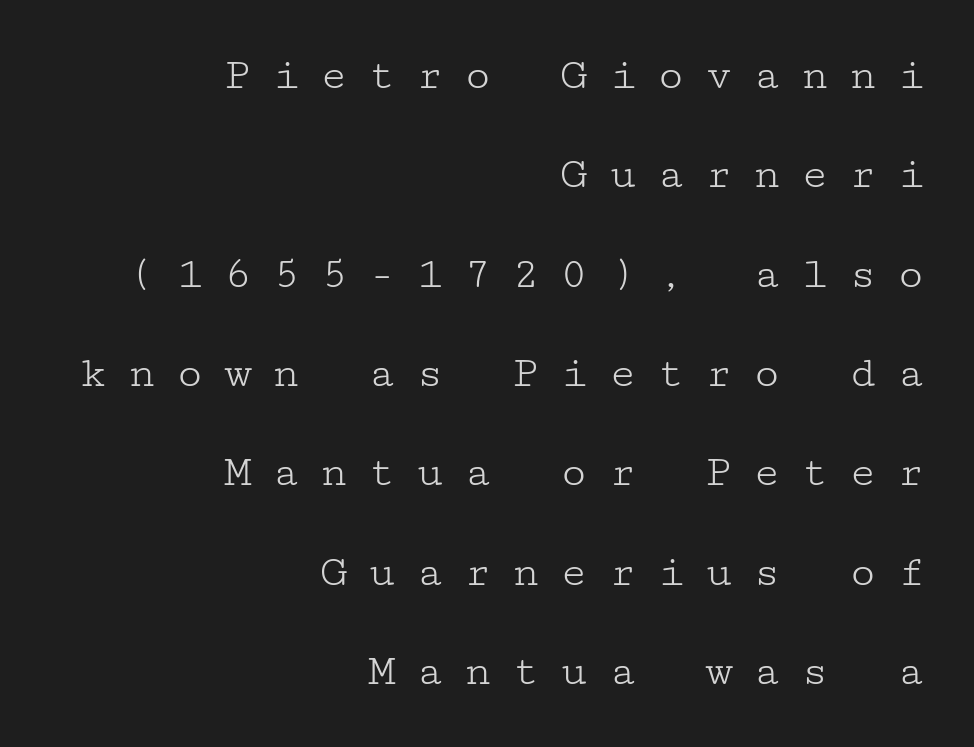
How would I describe the line gaps? Wide and relaxed. No heavy texture on the line: the type isn't bold. These lines have a slow, spaced-out rhythm from letter to letter. These lines are composed in type with serifs. Alignment: flush right. Quick note: not italic, upright.
